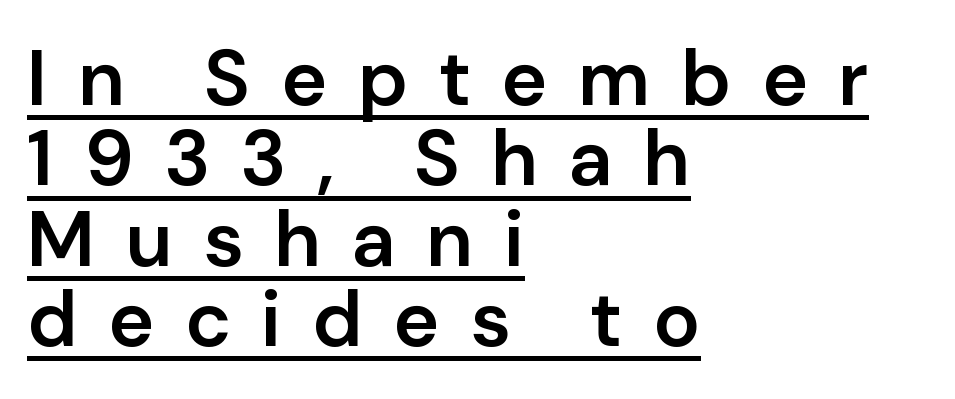
The image shows 78 px semibold sans-serif type, upright; set left-aligned, tight line spacing (1.03x), unusually wide letter spacing (+0.39 em), underlined; low stroke contrast and a medium x-height.
